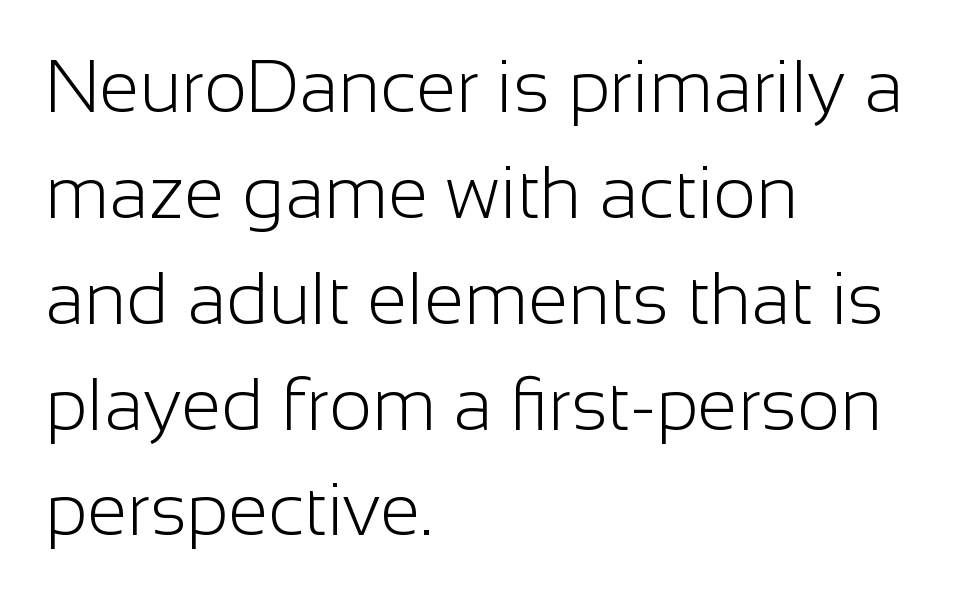
These glyphs show unthickened strokes, regular width or finer. Which margin do the lines hug? The left one — the right edge is uneven. Posture: straight, roman, zero tilt. What kind of face is this? One without serifs — a sans. The letterforms sit shoulder to shoulder at normal distance.
